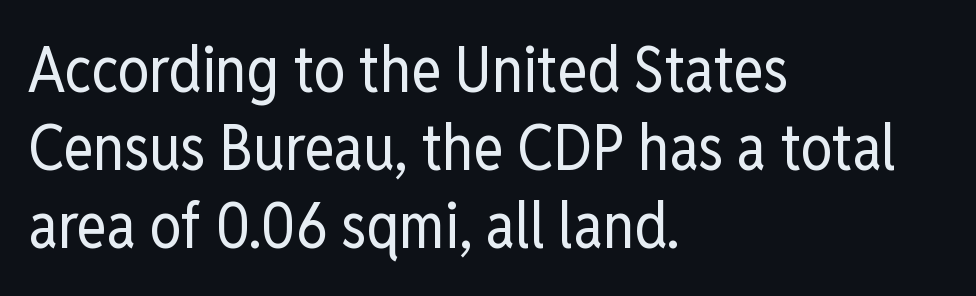
Q: Is the text bold? A: No.
Q: Is the text italic (slanted)? A: No, it is upright.
Q: Is the typeface a serif or a sans-serif typeface? A: Sans-serif.
Q: Is the text underlined? A: No.
Q: How is the paragraph aligned? A: Left-aligned.
Q: Is the spacing between letters normal or unusually wide? A: Normal.
Q: Width (condensed, normal, or wide)? A: Condensed.
Q: Stroke contrast? A: Low.
Q: x-height? A: Medium.
Q: Monospaced? A: No.
